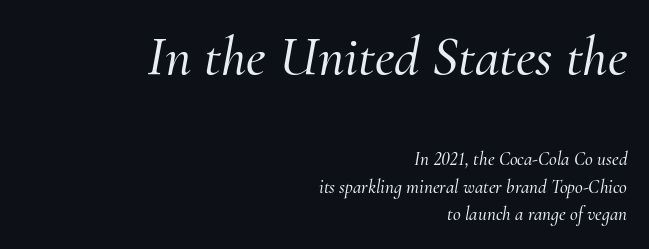
Q: Is the text italic (slanted)? A: Yes, it leans right by about 10 degrees.
Q: Is the typeface a serif or a sans-serif typeface? A: Serif.
Q: Is the text underlined? A: No.
Q: How is the paragraph aligned? A: Right-aligned.
Q: Is the spacing between letters normal or unusually wide? A: Normal.
Q: Is the spacing between lines tight, normal or loose? A: Normal.
Q: Which block of text is set in a larger size, the first (top) or the second (bottom)? A: The first (top) one.
Q: Width (condensed, normal, or wide)? A: Normal.
Q: Stroke contrast? A: Medium.
Q: x-height? A: Small.
Q: Monospaced? A: No.
